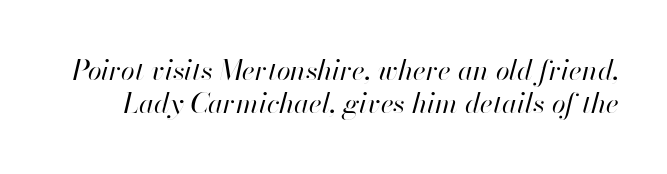
This is oblique type, the kind used for emphasis or titles. A bare baseline throughout the passage. The letterforms sit at book weight or below. These lines keep a tight, regular rhythm from letter to letter. Each letter keeps its own natural width here, so spacing adapts to shape.
